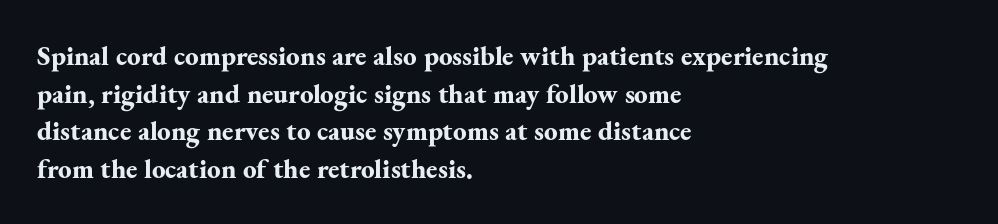
Q: Is the text bold? A: Yes.
Q: Is the text italic (slanted)? A: No, it is upright.
Q: Is the text underlined? A: No.
Q: How is the paragraph aligned? A: Left-aligned.
Q: Is the spacing between letters normal or unusually wide? A: Normal.
Q: Is the spacing between lines tight, normal or loose? A: Normal.
